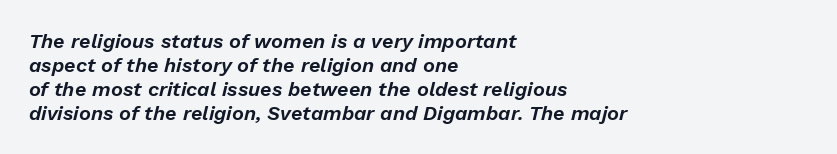
The image shows 20 px text type, italic (leaning right); set left-aligned, line spacing 1.2x, normal letter spacing, not underlined.
